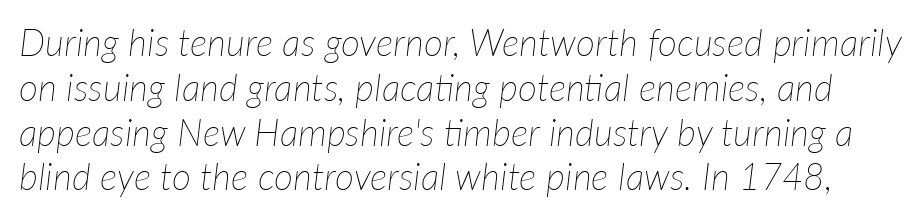
You could not count columns in this text — the font is proportionally spaced. There's an unmistakable incline to the writing here. Nothing unusual about the tracking: characters are spaced as the font intends. The space directly below the letters is spotless.
